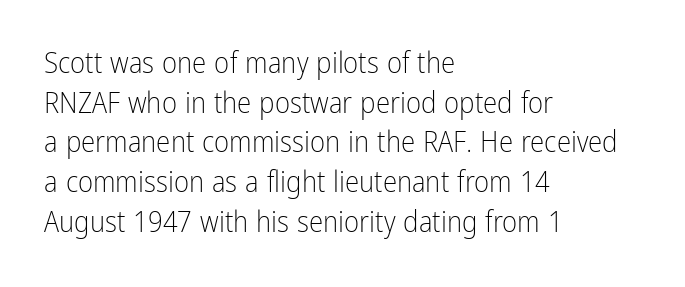
{"serif": "no", "italic": "no", "bold": "no", "weight": "light", "width": "condensed", "stroke_contrast": "low", "x_height": "medium", "monospaced": "no", "underline": "no", "align": "left", "line_spacing": "normal", "line_spacing_ratio": 1.37, "letter_spacing": "normal", "letter_spacing_em": 0.0, "glyph_px": 29}
